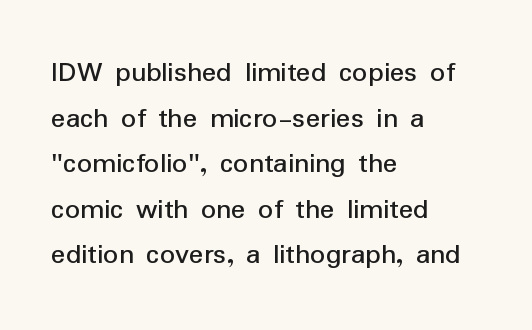
Q: Is the text italic (slanted)? A: No, it is upright.
Q: Is the typeface a serif or a sans-serif typeface? A: Sans-serif.
Q: Is the text underlined? A: No.
Q: How is the paragraph aligned? A: Left-aligned.
Q: Is the spacing between letters normal or unusually wide? A: Normal.
Q: Is the spacing between lines tight, normal or loose? A: Normal.
Q: Width (condensed, normal, or wide)? A: Normal.
Q: Stroke contrast? A: Low.
Q: x-height? A: Medium.
Q: Monospaced? A: No.
